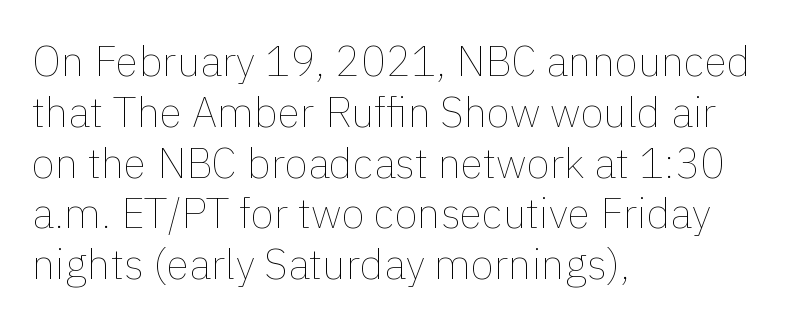
Q: Is the text bold? A: No.
Q: Is the text italic (slanted)? A: No, it is upright.
Q: Is the text underlined? A: No.
Q: How is the paragraph aligned? A: Left-aligned.
Q: Is the spacing between letters normal or unusually wide? A: Normal.
Q: Width (condensed, normal, or wide)? A: Normal.
Q: x-height? A: Medium.
Q: Monospaced? A: No.
